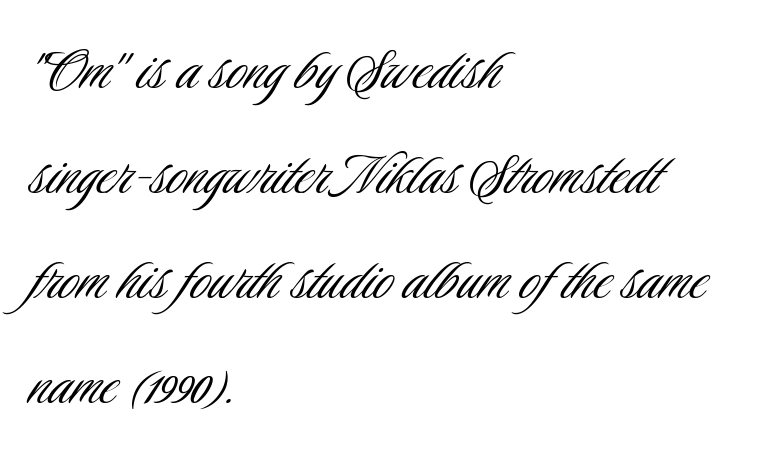
{"serif": "no", "bold": "no", "weight": "light", "width": "condensed", "stroke_contrast": "low", "x_height": "small", "monospaced": "no", "underline": "no", "align": "left", "line_spacing": "normal", "line_spacing_ratio": 1.52, "letter_spacing": "normal", "letter_spacing_em": 0.0, "glyph_px": 69}
